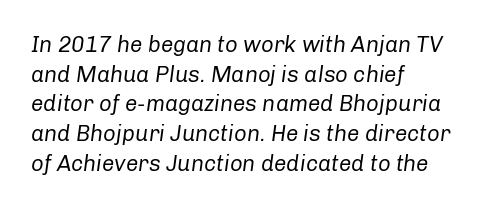
The image shows 22 px text type, italic (leaning right); set left-aligned, normal line spacing (1.35x), normal letter spacing, not underlined.
